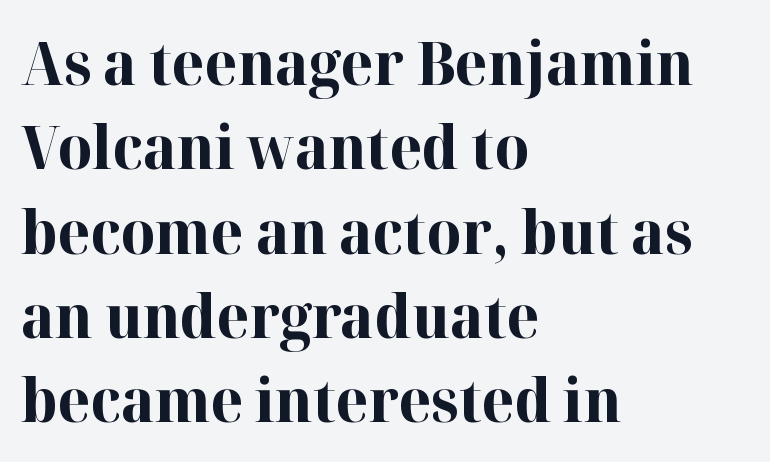
The image shows 59 px bold serif type, upright; set left-aligned, normal line spacing (1.43x), normal letter spacing, not underlined; high stroke contrast and a medium x-height.
